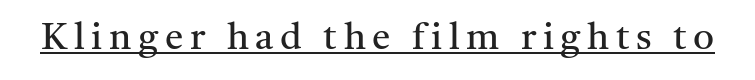
{"serif": "yes", "italic": "no", "bold": "no", "weight": "regular", "width": "normal", "stroke_contrast": "medium", "x_height": "medium", "monospaced": "no", "underline": "yes", "glyph_px": 37}
